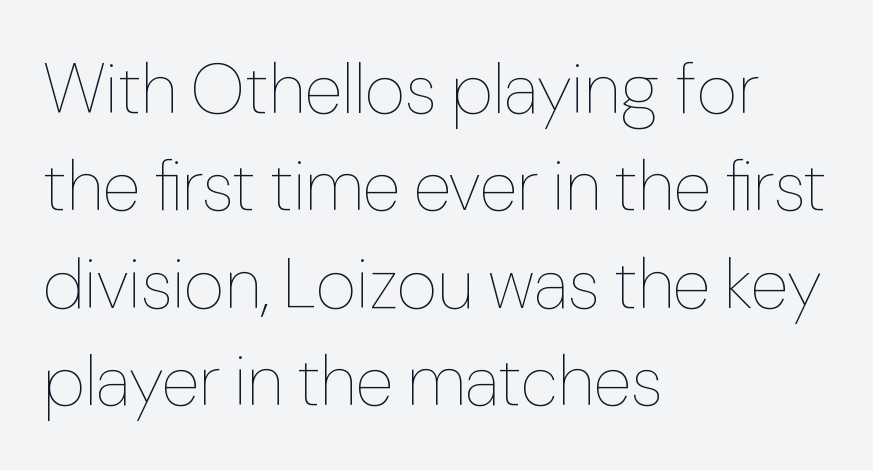
The image shows 70 px thin type, upright; set left-aligned, normal line spacing (1.39x), normal letter spacing, not underlined; low stroke contrast and a medium x-height.
